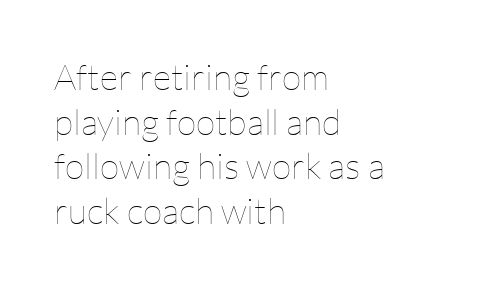
The image shows 36 px thin type, upright; set left-aligned, line spacing 1.24x, normal letter spacing, not underlined; low stroke contrast and a medium x-height.
